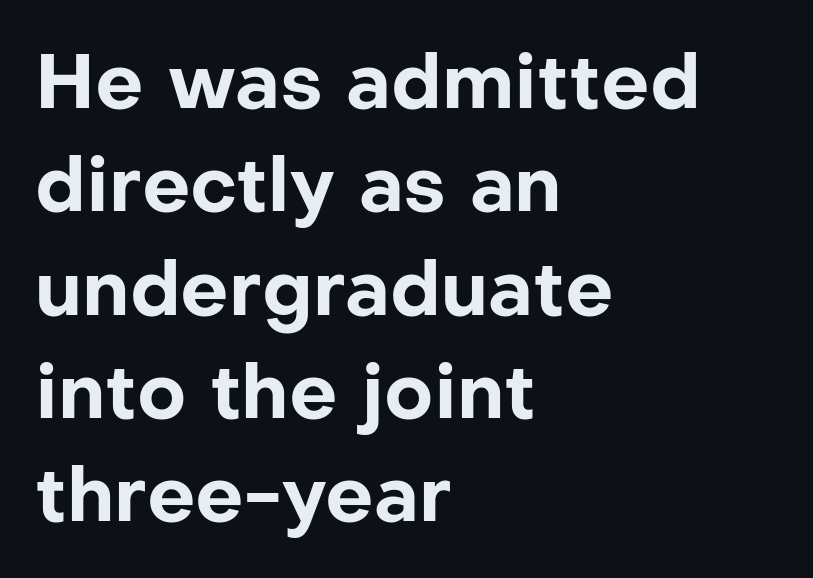
All the whitespace from short lines collects on the right. I'd describe the lettering as bold — thick and assertive. Do the characters align in a grid? No, the font is proportional. Ordinary non-slanted type is in use. Serifs: no, the terminals of the letterforms are clean. Students, observe: this is what conventionally led text looks like.
